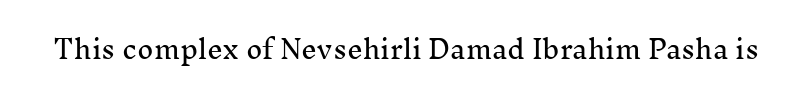
If you drew a line through each stem, it would be perfectly vertical. Characters follow at the spacing the type designer built in. The words here are not underlined.
